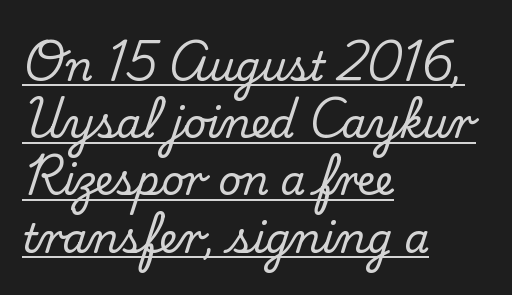
Q: Is the text italic (slanted)? A: Yes.
Q: Is the typeface a serif or a sans-serif typeface? A: Serif.
Q: Is the text underlined? A: Yes.
Q: How is the paragraph aligned? A: Left-aligned.
Q: Is the spacing between letters normal or unusually wide? A: Normal.
Q: Is the spacing between lines tight, normal or loose? A: Normal.
Q: Width (condensed, normal, or wide)? A: Normal.
Q: Stroke contrast? A: Medium.
Q: x-height? A: Small.
Q: Monospaced? A: No.
